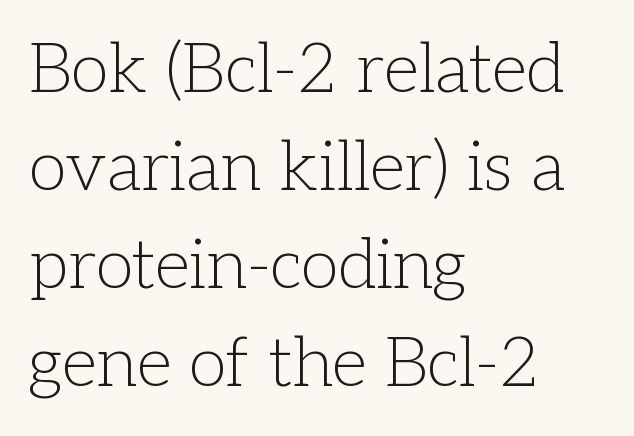
{"serif": "yes", "italic": "no", "bold": "no", "weight": "light", "width": "normal", "stroke_contrast": "low", "x_height": "medium", "monospaced": "no", "underline": "no", "align": "left", "line_spacing": "normal", "line_spacing_ratio": 1.42, "letter_spacing": "normal", "letter_spacing_em": 0.0, "glyph_px": 69}
